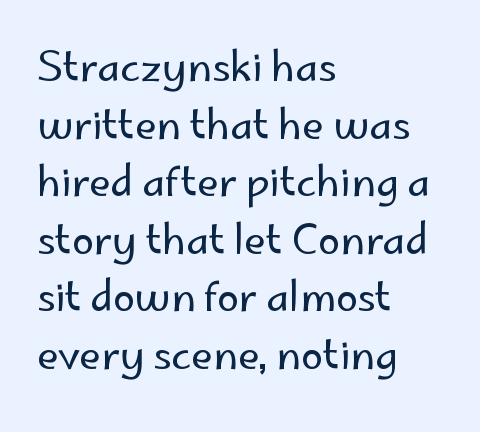
The image shows 40 px regular-weight sans-serif type, upright; set left-aligned, normal line spacing (1.44x), normal letter spacing, not underlined; low stroke contrast and a small x-height.
